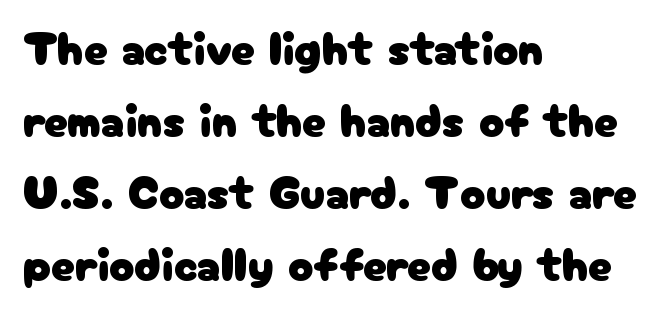
The letters advance in unequal steps, a hallmark of proportional type. Underlining? Definitely not there. The passage shown is typeset with a sans-serif family. A typesetter would call this zero additional tracking. Quick note: not italic, upright.
